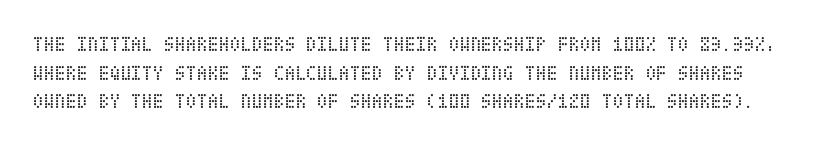
The image shows 20 px text type, upright; set normal line spacing (1.43x), normal letter spacing, not underlined.
